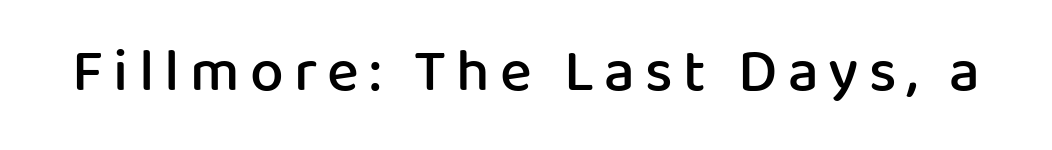
The image shows 60 px semibold sans-serif type, upright; set not underlined; low stroke contrast and a medium x-height.
